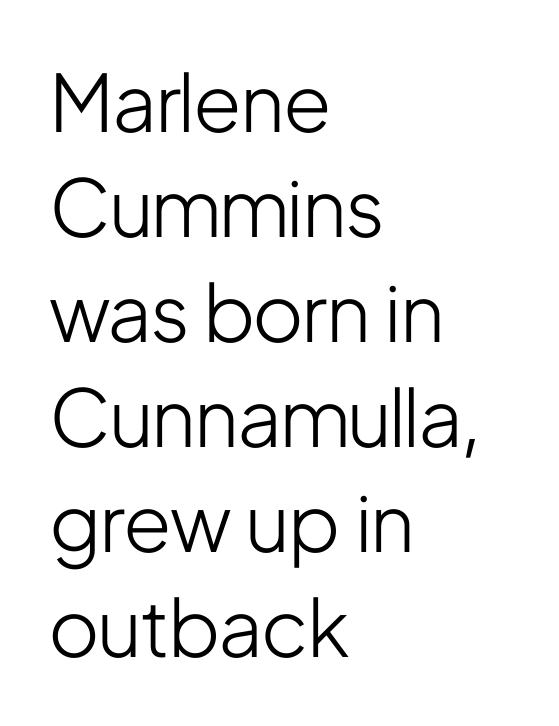
Q: Is the text bold? A: No.
Q: Is the text italic (slanted)? A: No, it is upright.
Q: Is the typeface a serif or a sans-serif typeface? A: Sans-serif.
Q: Is the text underlined? A: No.
Q: How is the paragraph aligned? A: Left-aligned.
Q: Is the spacing between letters normal or unusually wide? A: Normal.
Q: Is the spacing between lines tight, normal or loose? A: Normal.
Q: Width (condensed, normal, or wide)? A: Condensed.
Q: Stroke contrast? A: Low.
Q: x-height? A: Medium.
Q: Monospaced? A: No.
